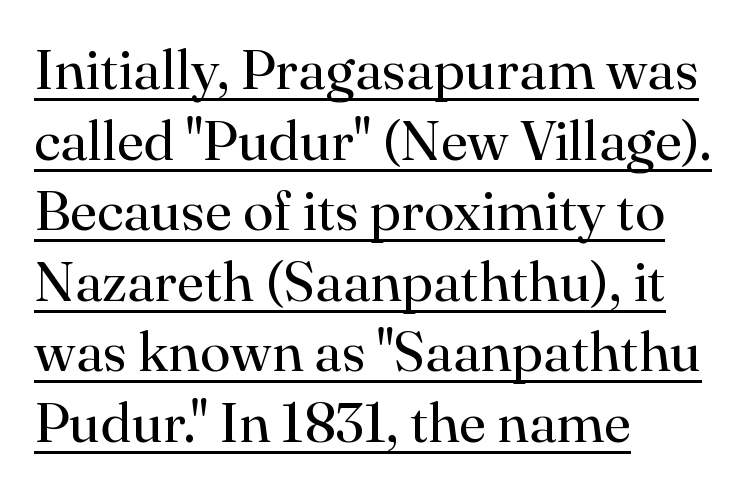
Q: Is the text bold? A: No.
Q: Is the text italic (slanted)? A: No, it is upright.
Q: Is the typeface a serif or a sans-serif typeface? A: Serif.
Q: Is the text underlined? A: Yes.
Q: How is the paragraph aligned? A: Left-aligned.
Q: Is the spacing between letters normal or unusually wide? A: Normal.
Q: Is the spacing between lines tight, normal or loose? A: Normal.
Q: Width (condensed, normal, or wide)? A: Normal.
Q: Stroke contrast? A: High.
Q: x-height? A: Small.
Q: Monospaced? A: No.
